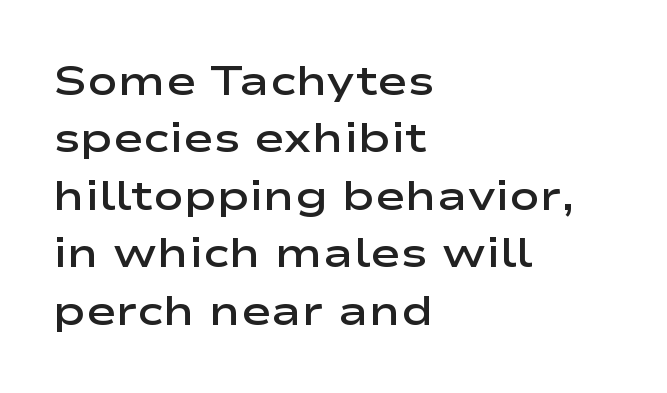
Whoever set this chose a conventional vertical rhythm. Regarding serifs, this sample does without them. This sample uses an upright cut, with every glyph sitting square on the baseline. Set as a demibold, roughly 600 on the weight scale. The passage is arranged the way most books set body copy — flush left. The face used here is proportionally spaced, like ordinary book or web type.
